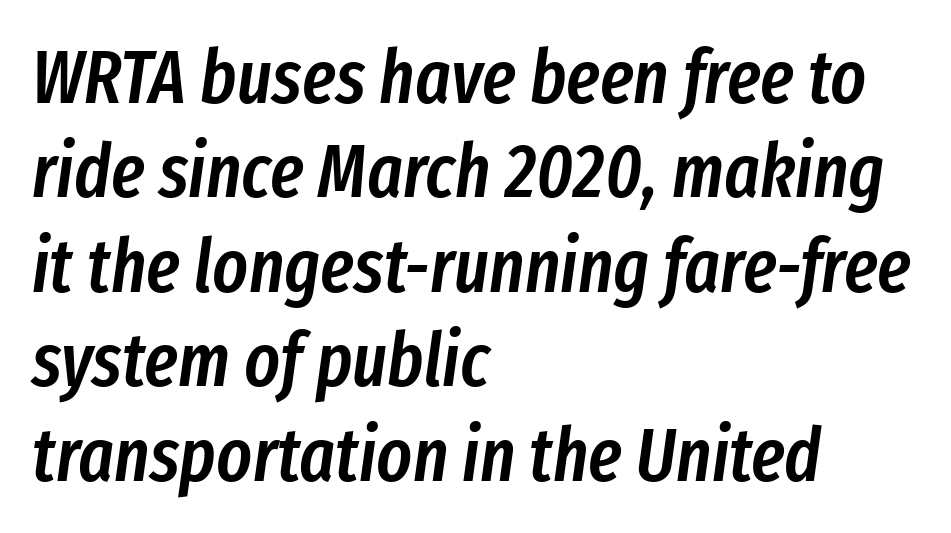
{"italic": "yes", "lean": "right", "slant_degrees": 8, "bold": "semi", "weight": "semibold", "width": "condensed", "stroke_contrast": "low", "x_height": "medium", "monospaced": "no", "underline": "no", "align": "left", "line_spacing": "normal", "line_spacing_ratio": 1.26, "letter_spacing": "normal", "letter_spacing_em": 0.0, "glyph_px": 75}
